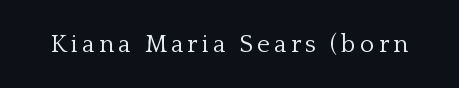
Q: Is the text bold? A: No.
Q: Is the text italic (slanted)? A: No, it is upright.
Q: Is the text underlined? A: No.
